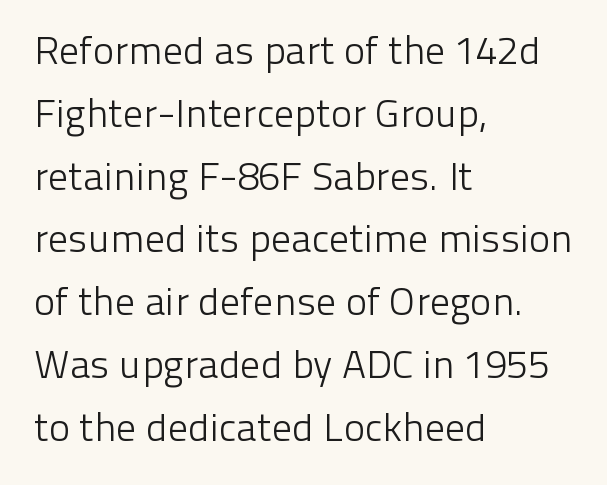
Line spacing here is normal. A clean baseline with only descenders dipping below it. Students, note that the glyphs here touch the page at normal intervals. Heft: none added — not bold. The lettering stays uniformly vertical, giving the passage a roman look.
